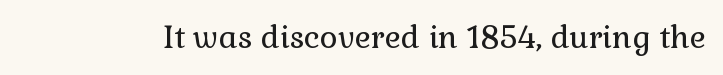
{"serif": "yes", "italic": "no", "bold": "no", "weight": "regular", "width": "normal", "stroke_contrast": "low", "x_height": "medium", "monospaced": "no", "underline": "no", "letter_spacing": "normal", "letter_spacing_em": 0.0, "glyph_px": 31}
